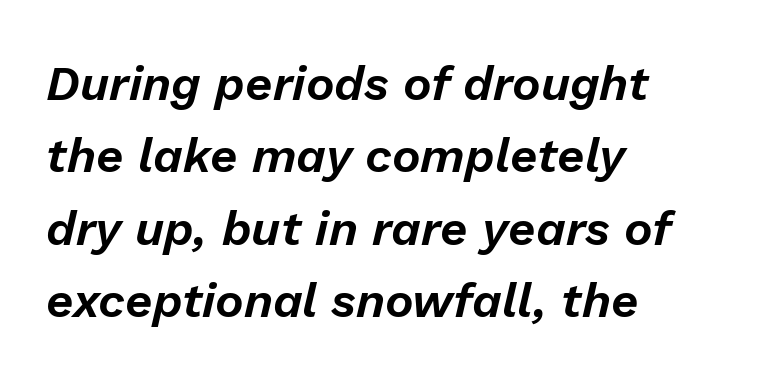
Q: Is the text italic (slanted)? A: Yes, it leans right by about 13 degrees.
Q: Is the text underlined? A: No.
Q: How is the paragraph aligned? A: Left-aligned.
Q: Is the spacing between letters normal or unusually wide? A: Normal.
Q: Is the spacing between lines tight, normal or loose? A: Normal.
Q: Width (condensed, normal, or wide)? A: Normal.
Q: Stroke contrast? A: Low.
Q: x-height? A: Medium.
Q: Monospaced? A: No.
